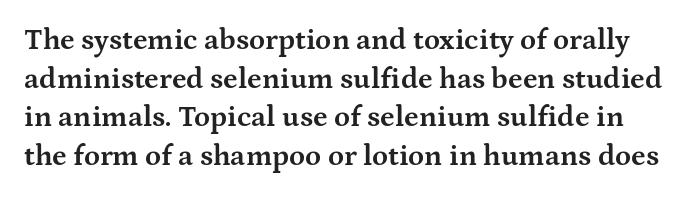
{"serif": "yes", "italic": "no", "bold": "yes", "weight": "bold", "width": "wide", "stroke_contrast": "medium", "x_height": "medium", "monospaced": "no", "underline": "no", "line_spacing": "normal", "line_spacing_ratio": 1.33, "letter_spacing": "normal", "letter_spacing_em": 0.0, "glyph_px": 29}
